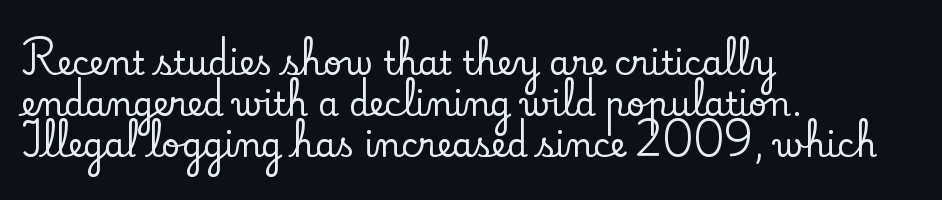
The image shows 33 px serif type, upright; set left-aligned, normal line spacing (1.25x), normal letter spacing, not underlined; low stroke contrast and a small x-height.
